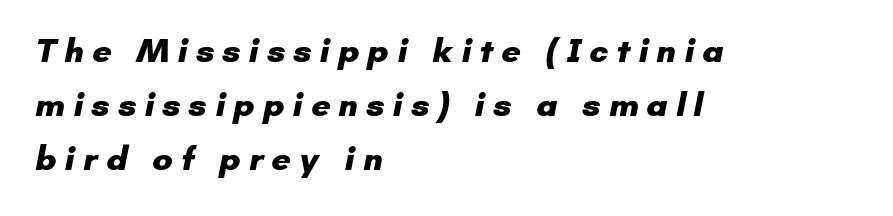
The image shows 34 px heavy sans-serif type; set left-aligned, normal line spacing (1.59x), unusually wide letter spacing (+0.23 em), not underlined; low stroke contrast and a small x-height.
